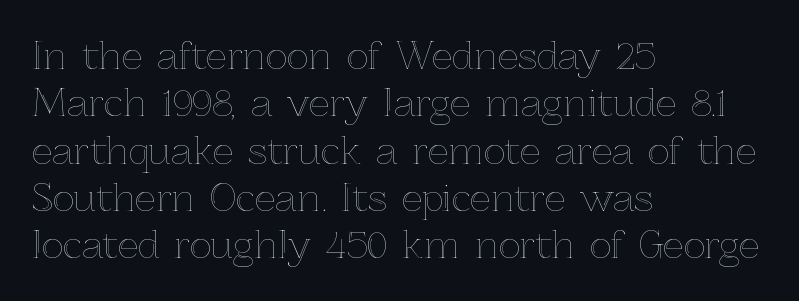
Q: Is the text italic (slanted)? A: No, it is upright.
Q: Is the text underlined? A: No.
Q: How is the paragraph aligned? A: Left-aligned.
Q: Is the spacing between letters normal or unusually wide? A: Normal.
Q: Is the spacing between lines tight, normal or loose? A: Normal.
Q: Width (condensed, normal, or wide)? A: Normal.
Q: x-height? A: Medium.
Q: Monospaced? A: No.
